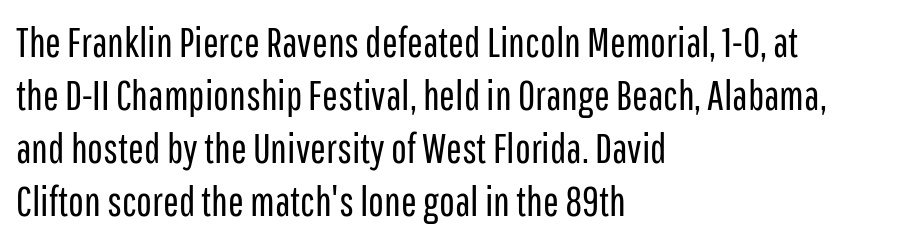
The image shows 42 px regular-weight, condensed sans-serif type, upright; set left-aligned, normal line spacing (1.26x), normal letter spacing, not underlined; low stroke contrast and a medium x-height.
